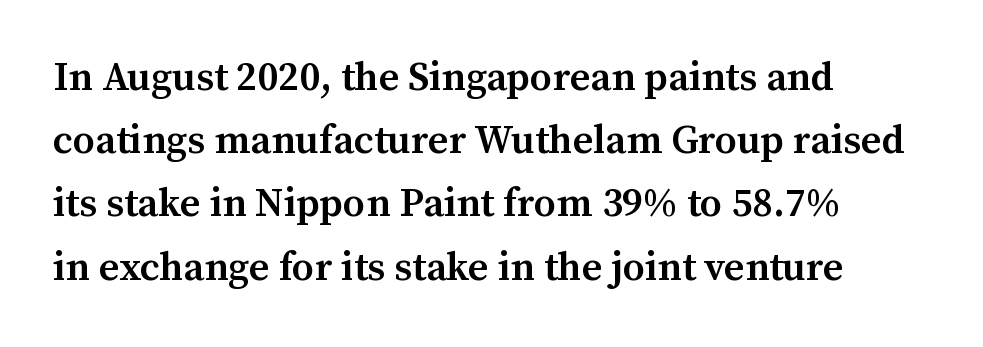
{"serif": "yes", "italic": "no", "bold": "semi", "weight": "semibold", "width": "normal", "stroke_contrast": "medium", "x_height": "medium", "monospaced": "no", "underline": "no", "align": "left", "line_spacing": "normal", "line_spacing_ratio": 1.58, "letter_spacing": "normal", "letter_spacing_em": 0.0, "glyph_px": 40}
